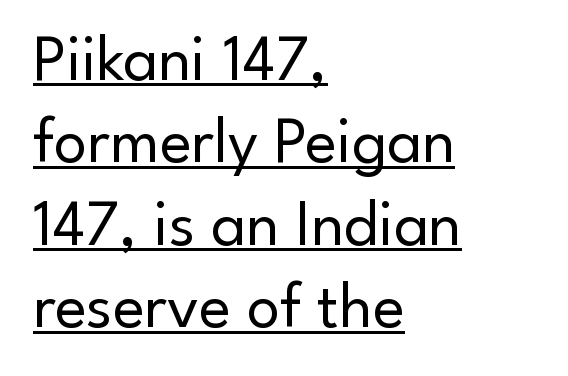
Q: Is the text bold? A: No.
Q: Is the text italic (slanted)? A: No, it is upright.
Q: Is the typeface a serif or a sans-serif typeface? A: Sans-serif.
Q: Is the text underlined? A: Yes.
Q: How is the paragraph aligned? A: Left-aligned.
Q: Is the spacing between letters normal or unusually wide? A: Normal.
Q: Is the spacing between lines tight, normal or loose? A: Normal.
Q: Width (condensed, normal, or wide)? A: Normal.
Q: Stroke contrast? A: Low.
Q: x-height? A: Small.
Q: Monospaced? A: No.
